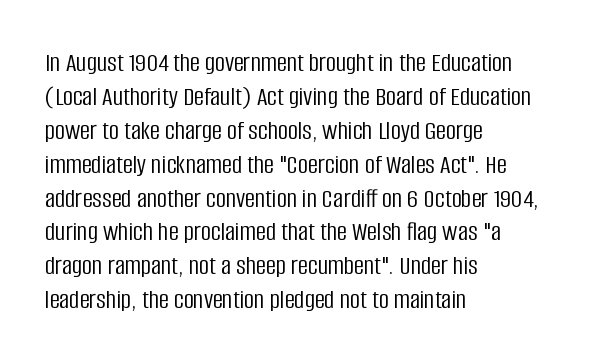
Q: Is the text bold? A: No.
Q: Is the text italic (slanted)? A: No, it is upright.
Q: Is the typeface a serif or a sans-serif typeface? A: Sans-serif.
Q: Is the text underlined? A: No.
Q: How is the paragraph aligned? A: Left-aligned.
Q: Is the spacing between letters normal or unusually wide? A: Normal.
Q: Width (condensed, normal, or wide)? A: Condensed.
Q: Stroke contrast? A: Low.
Q: x-height? A: Large.
Q: Monospaced? A: No.
